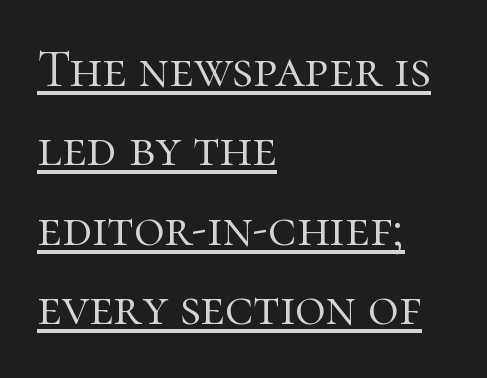
The typesetting does not lean heavy: it is not bold. Varying glyph widths throughout — classic text-font behaviour. Is the block centered? No — it sits flush against the left margin. Every word sits above its own underline. The lines sit at an ordinary, default distance from one another. A typesetter would call this zero additional tracking.
